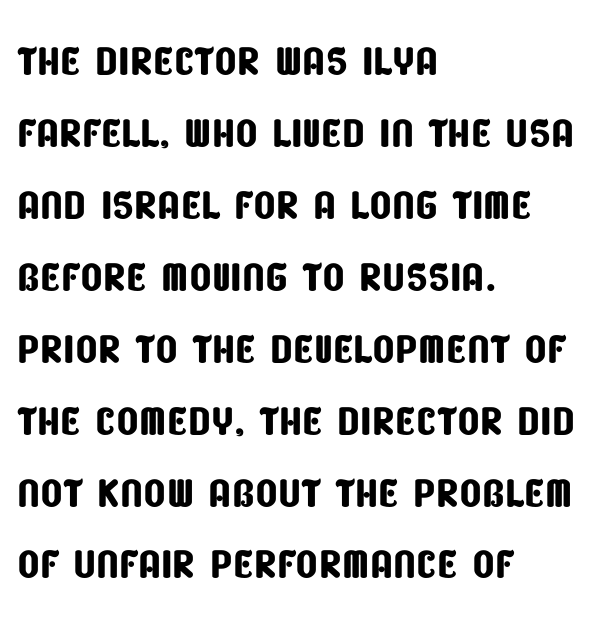
The image shows 58 px condensed sans-serif type; set left-aligned, line spacing 1.24x, normal letter spacing, not underlined; low stroke contrast and a large x-height.
